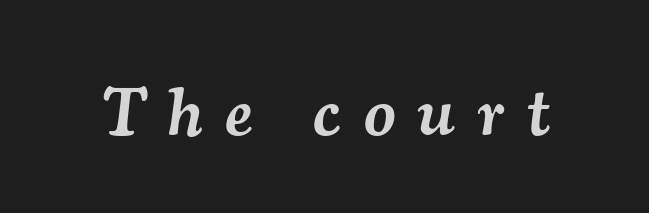
Observe the wide spacing: letters keep a clear distance from each other. A typesetter would call this proportional, since set widths differ per character. Rendered with sloped, italic letterforms. Underline: absent. These lines are composed in type with serifs. Weight check: semibold — heavier than regular, not quite bold.
